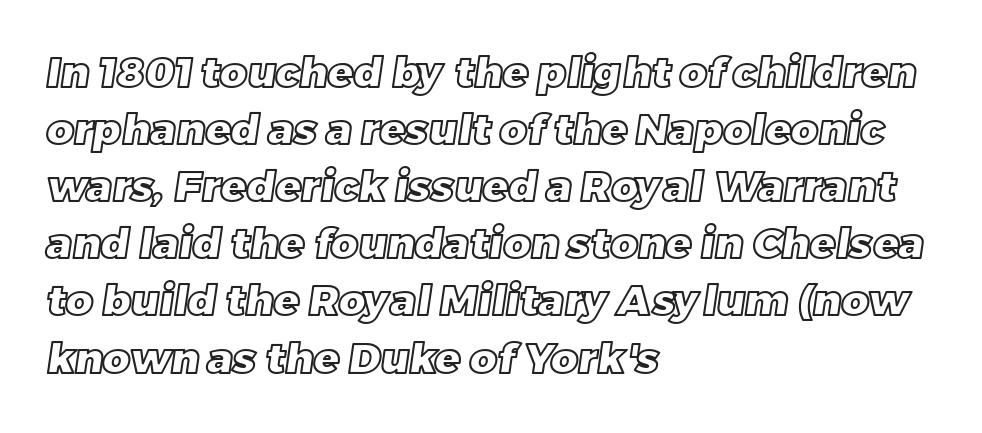
{"width": "normal", "x_height": "large", "monospaced": "no", "underline": "no", "align": "left", "line_spacing": "normal", "line_spacing_ratio": 1.36, "letter_spacing": "normal", "letter_spacing_em": 0.0, "glyph_px": 42}
